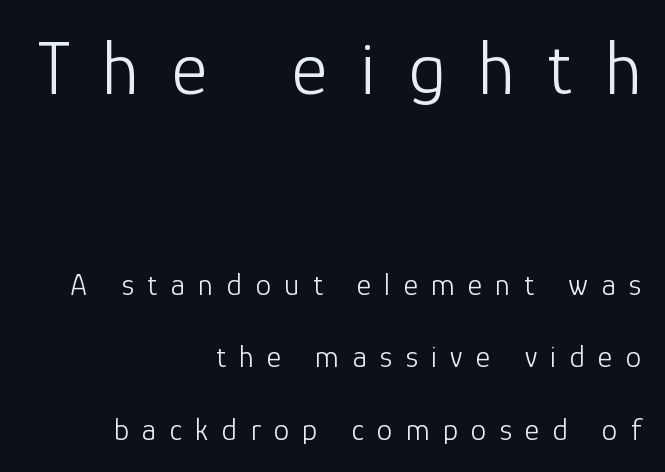
A typesetter would label this face a sans. Large over small — that's the arrangement of the two blocks here. The words here are not underlined. Counters stay open thanks to moderate or lighter strokes. Loose tracking; the words dissolve into strings of separated letters.
